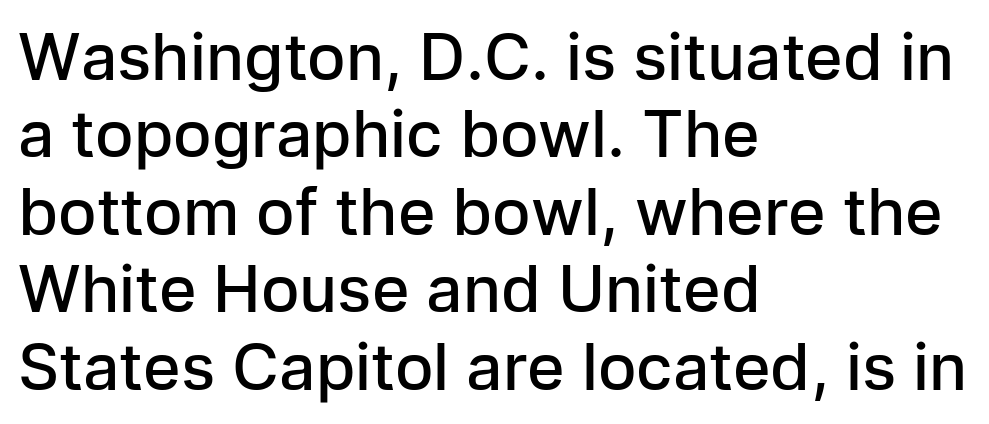
{"serif": "no", "italic": "no", "bold": "semi", "weight": "semibold", "width": "normal", "stroke_contrast": "low", "x_height": "medium", "monospaced": "no", "underline": "no", "align": "left", "line_spacing_ratio": 1.21, "letter_spacing": "normal", "letter_spacing_em": 0.0, "glyph_px": 64}
